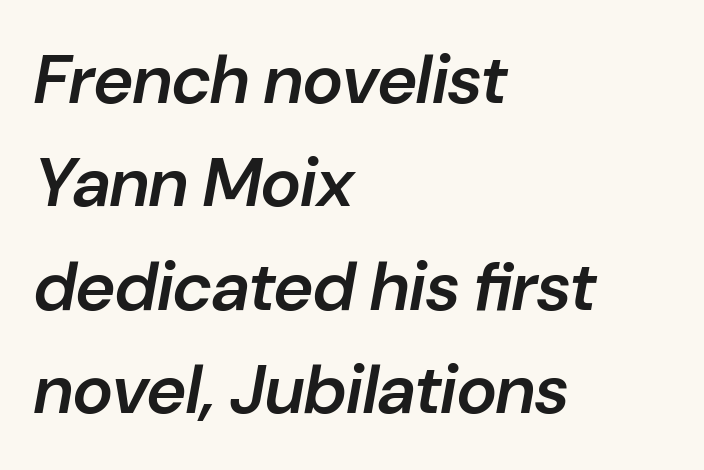
Q: Is the text bold? A: Semi-bold.
Q: Is the text italic (slanted)? A: Yes, it leans right by about 10 degrees.
Q: Is the text underlined? A: No.
Q: How is the paragraph aligned? A: Left-aligned.
Q: Is the spacing between letters normal or unusually wide? A: Normal.
Q: Is the spacing between lines tight, normal or loose? A: Normal.
Q: Width (condensed, normal, or wide)? A: Normal.
Q: Stroke contrast? A: Low.
Q: x-height? A: Medium.
Q: Monospaced? A: No.
